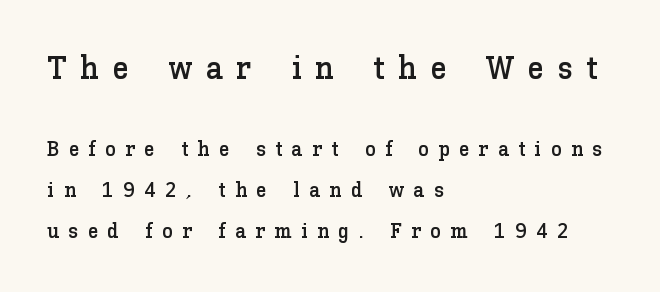
The image shows 33 px text type, upright; set left-aligned, line spacing 1.87x, unusually wide letter spacing (+0.41 em), not underlined; the first (top) block is 1.5x larger; low stroke contrast and a medium x-height.
